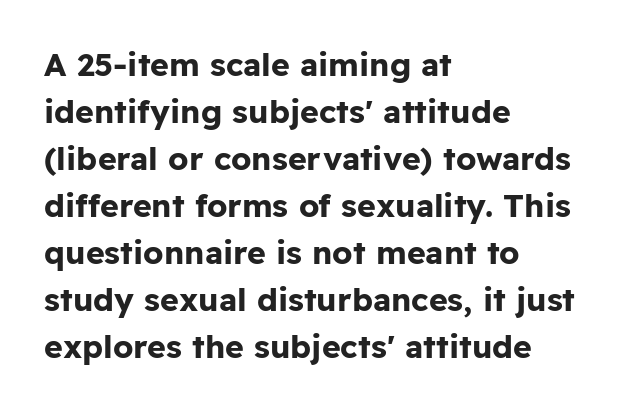
The image shows 32 px bold sans-serif type, upright; set left-aligned, normal line spacing (1.47x), normal letter spacing, not underlined; low stroke contrast and a medium x-height.
